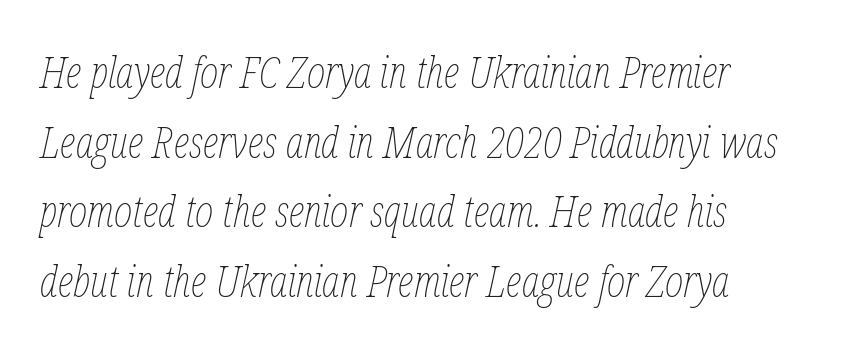
Q: Is the text bold? A: No.
Q: Is the text italic (slanted)? A: Yes, it leans right by about 12 degrees.
Q: Is the text underlined? A: No.
Q: How is the paragraph aligned? A: Left-aligned.
Q: Is the spacing between letters normal or unusually wide? A: Normal.
Q: Is the spacing between lines tight, normal or loose? A: Normal.
Q: Width (condensed, normal, or wide)? A: Condensed.
Q: Stroke contrast? A: Low.
Q: x-height? A: Medium.
Q: Monospaced? A: No.
